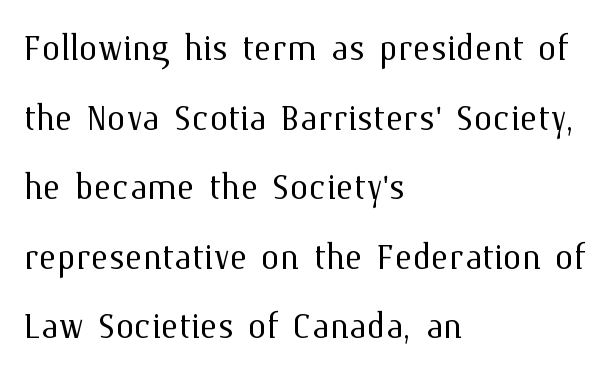
A classic flush-left, rag-right setting is used for this passage. Characters remain perfectly vertical along every line. No extra tracking has been applied to these lines. One glance says typical: line gaps are just what's usual. Descenders are the only things crossing below the line. Weight class: somewhere from thin through regular.
